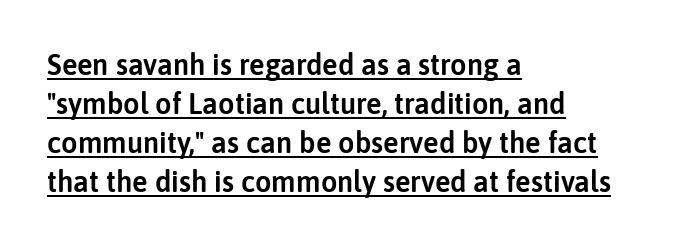
Q: Is the text italic (slanted)? A: No, it is upright.
Q: Is the typeface a serif or a sans-serif typeface? A: Sans-serif.
Q: Is the text underlined? A: Yes.
Q: How is the paragraph aligned? A: Left-aligned.
Q: Is the spacing between letters normal or unusually wide? A: Normal.
Q: Is the spacing between lines tight, normal or loose? A: Normal.
Q: Width (condensed, normal, or wide)? A: Normal.
Q: Stroke contrast? A: Low.
Q: x-height? A: Medium.
Q: Monospaced? A: No.
